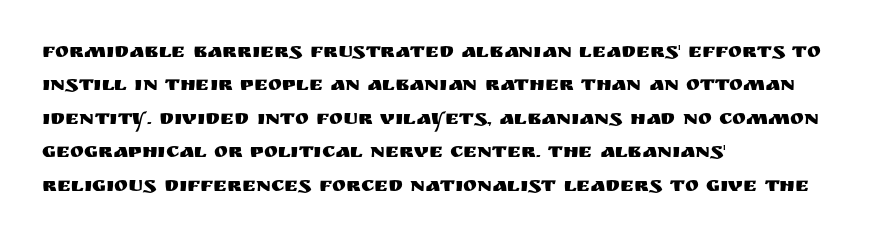
Nobody drew a line under any word here. A student would call this left alignment; a typographer would say flush left, rag right. Rendered with straight, roman letterforms. In terms of leading, this rendering sits right in the middle. Characters follow at the spacing the type designer built in.
